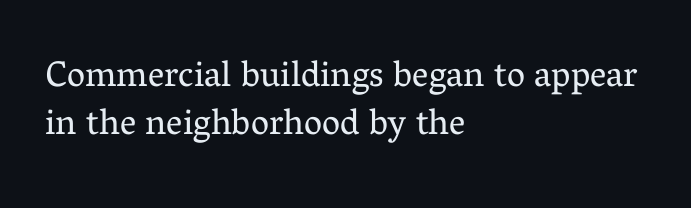
The image shows 36 px regular-weight serif type, upright; set left-aligned, normal line spacing (1.34x), normal letter spacing, not underlined; medium stroke contrast and a medium x-height.
